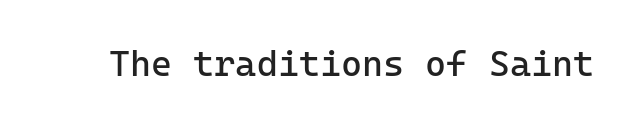
Unlike italic type, these characters show no tilt at all. Between one letter and the next there's only the usual sliver of space. These glyphs show unthickened strokes, regular width or finer. Descenders are the only things crossing below the line.
